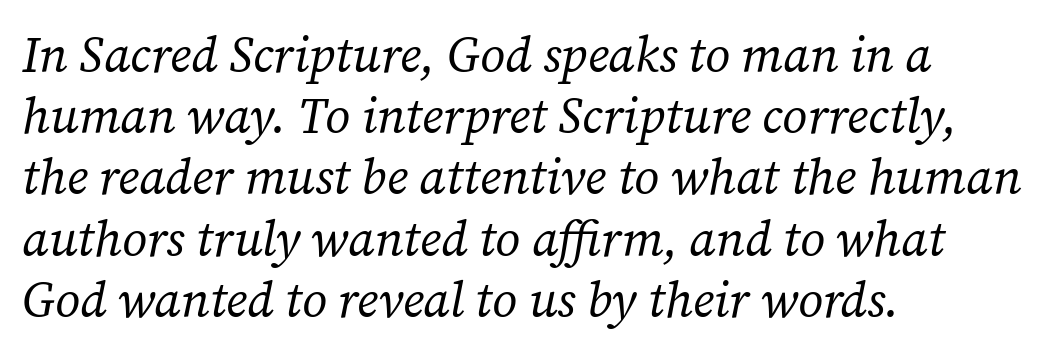
The image shows 49 px regular-weight serif type, italic (leaning right); set left-aligned, normal line spacing (1.25x), normal letter spacing, not underlined; low stroke contrast and a medium x-height.
